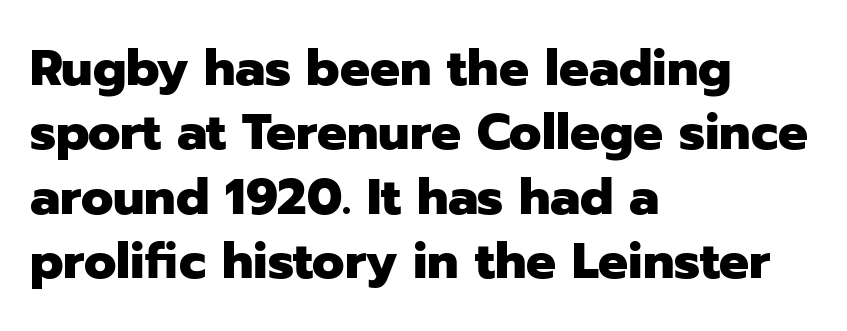
{"serif": "no", "italic": "no", "bold": "yes", "weight": "heavy", "width": "normal", "stroke_contrast": "low", "x_height": "medium", "monospaced": "no", "underline": "no", "align": "left", "line_spacing": "normal", "line_spacing_ratio": 1.29, "letter_spacing": "normal", "letter_spacing_em": 0.0, "glyph_px": 50}
